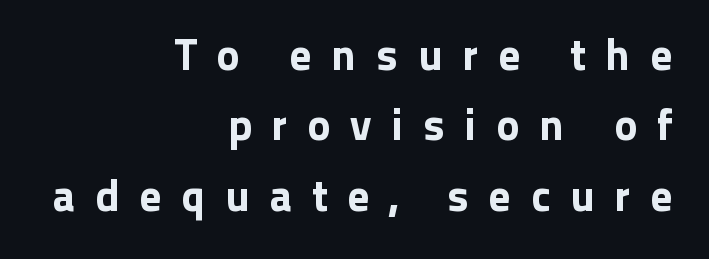
Nobody drew a line under any word here. Notice how the stems are strictly vertical — no italics here. The vertical gap from one line to the next is medium. Substantial extra tracking has been applied to these lines. Every row of glyphs terminates at an identical x-position on the right. A typesetter would label this face a sans.
